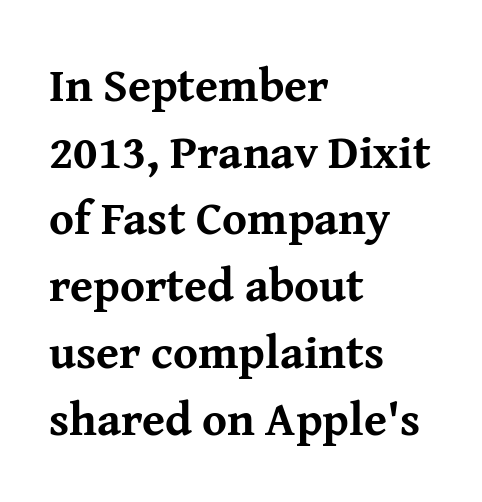
Visually the block forms a straight wall on the left and a jagged coastline on the right. You could not count columns in this text — the font is proportionally spaced. The letters stand upright; this is a roman face. Regarding serifs, this sample has them. The block of text has a typical density, with ordinary space between rows. Has an underline been added? It has not.
